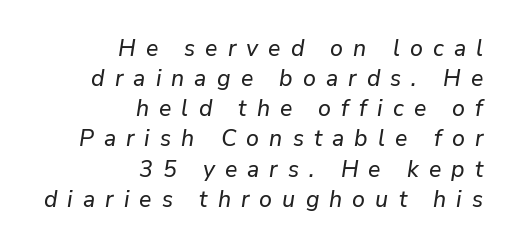
The image shows 23 px text type, italic (leaning right); set right-aligned, normal line spacing (1.31x), unusually wide letter spacing (+0.44 em), not underlined.
